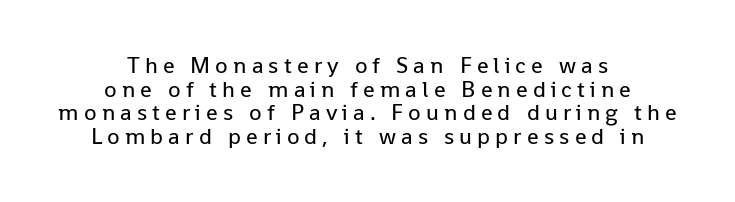
{"italic": "no", "bold": "no", "underline": "no", "align": "center", "line_spacing": "tight", "line_spacing_ratio": 1.03, "letter_spacing": "wide", "letter_spacing_em": 0.22, "glyph_px": 23}
